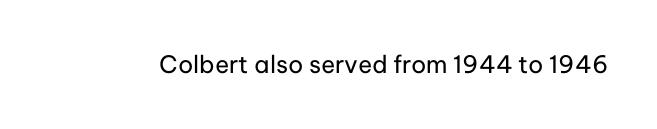
The image shows 24 px text type, upright; set normal letter spacing, not underlined.
